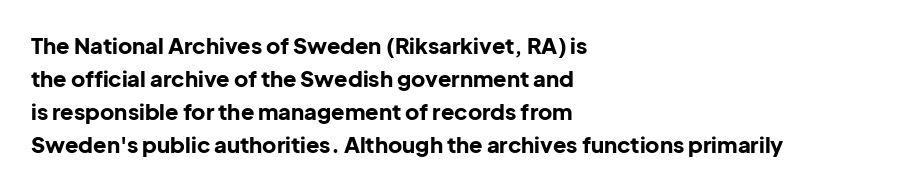
You'd pick this weight for a headline — it's a proper bold. The lettering holds an erect, upright posture throughout. Glance below the letters and you will spot only blank space. Layout note: lines flush left. Characters follow at the spacing the type designer built in. These lines sit exactly where default settings would place them.
